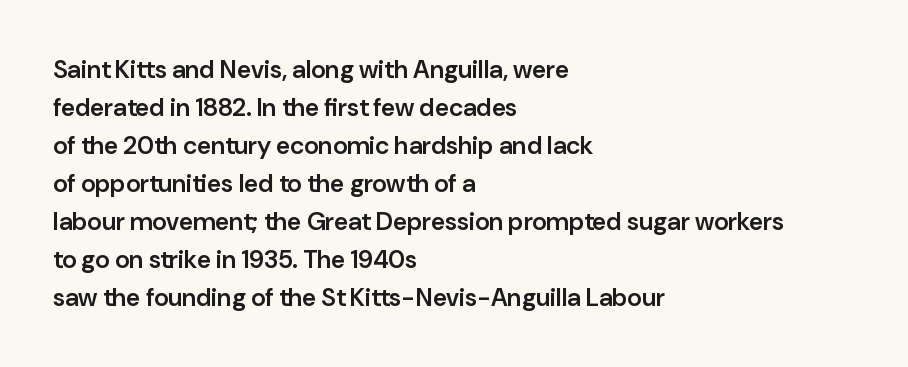
A roman cut, with each character standing at attention. The type is set solid horizontally, with unmodified tracking. These lines stack with their left ends in a neat column. Each glyph is drawn with semibold strokes, heavier than normal yet not fully bold.
